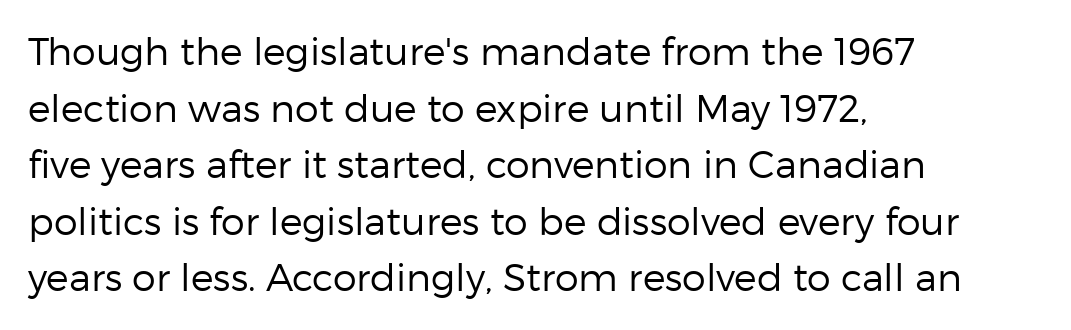
The image shows 38 px regular-weight sans-serif type, upright; set left-aligned, normal line spacing (1.49x), normal letter spacing, not underlined; low stroke contrast and a medium x-height.
